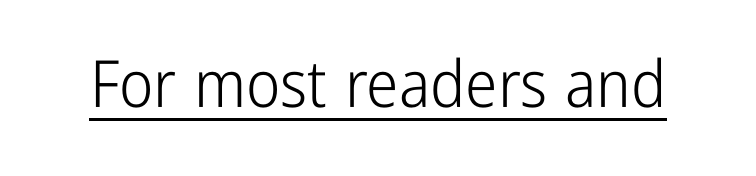
The image shows 65 px light, condensed sans-serif type, upright; set normal letter spacing, underlined; low stroke contrast and a medium x-height.
